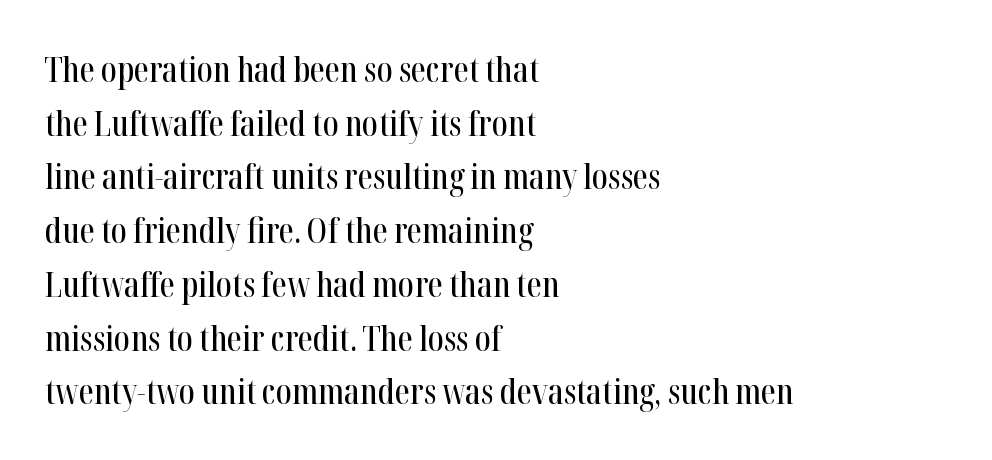
The words here are not underlined. Leading: standard. Does the lettering tilt? It doesn't — this is upright. The passage shown is typeset with a serif family. Notice how the passage keeps a crisp vertical edge on the left only. Character widths vary here, with narrow letters taking less room than wide ones.
